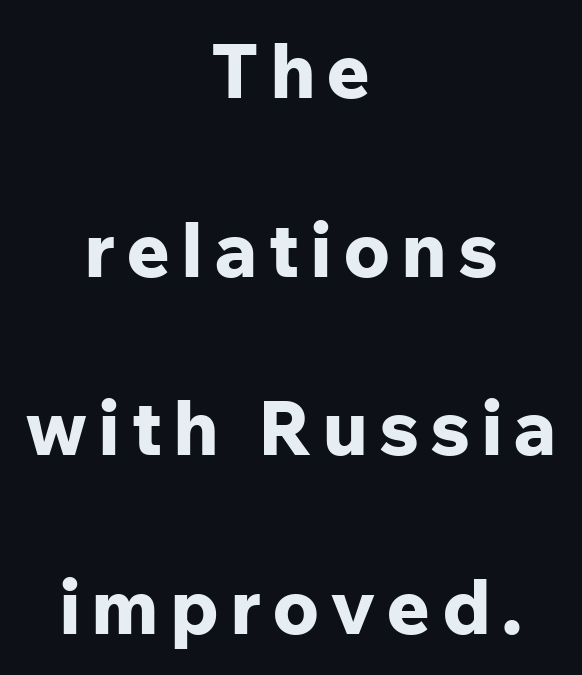
If you drew a line through each stem, it would be perfectly vertical. Think of a printed novel: that variable character pitch is what you see here. The gap between lines stays unmarked. The paragraph has two soft edges and a firm central axis.
